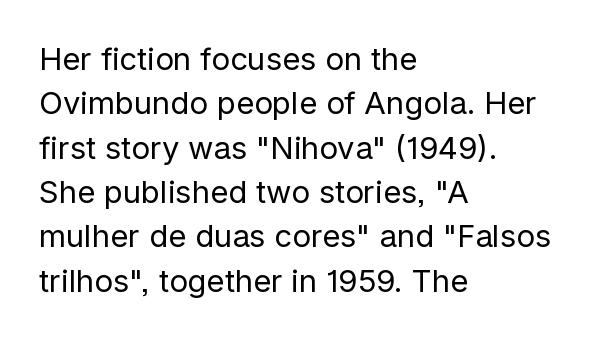
Q: Is the text bold? A: No.
Q: Is the text italic (slanted)? A: No, it is upright.
Q: Is the typeface a serif or a sans-serif typeface? A: Sans-serif.
Q: Is the text underlined? A: No.
Q: How is the paragraph aligned? A: Left-aligned.
Q: Is the spacing between letters normal or unusually wide? A: Normal.
Q: Is the spacing between lines tight, normal or loose? A: Normal.
Q: Width (condensed, normal, or wide)? A: Normal.
Q: Stroke contrast? A: Low.
Q: x-height? A: Medium.
Q: Monospaced? A: No.
